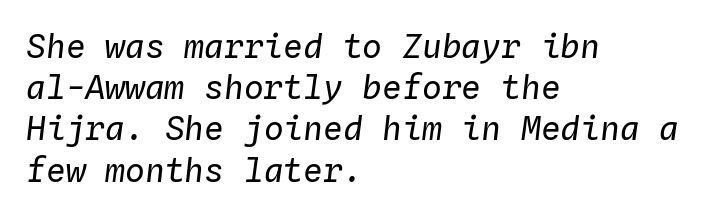
Q: Is the text bold? A: No.
Q: Is the text italic (slanted)? A: Yes, it leans right by about 4 degrees.
Q: Is the text underlined? A: No.
Q: How is the paragraph aligned? A: Left-aligned.
Q: Is the spacing between letters normal or unusually wide? A: Normal.
Q: Is the spacing between lines tight, normal or loose? A: Normal.
Q: Width (condensed, normal, or wide)? A: Normal.
Q: Stroke contrast? A: Low.
Q: x-height? A: Medium.
Q: Monospaced? A: Yes.
